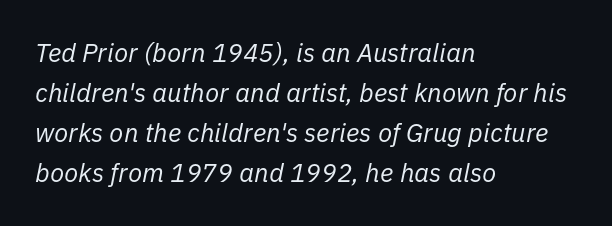
Q: Is the text bold? A: No.
Q: Is the text italic (slanted)? A: Yes, it leans right by about 11 degrees.
Q: Is the text underlined? A: No.
Q: How is the paragraph aligned? A: Left-aligned.
Q: Is the spacing between letters normal or unusually wide? A: Normal.
Q: Is the spacing between lines tight, normal or loose? A: Normal.
